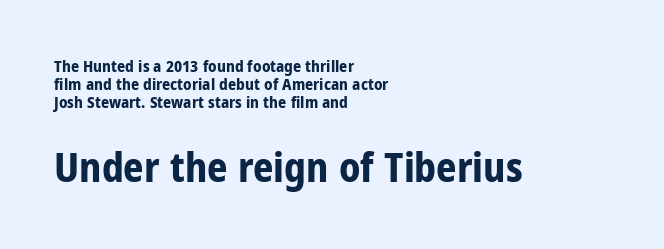
{"serif": "no", "italic": "no", "bold": "yes", "weight": "bold", "width": "condensed", "stroke_contrast": "low", "x_height": "medium", "monospaced": "no", "underline": "no", "align": "left", "line_spacing": "tight", "line_spacing_ratio": 1.11, "letter_spacing": "normal", "letter_spacing_em": 0.0, "larger_block": "second", "size_ratio": 2.5, "glyph_px": 40}
